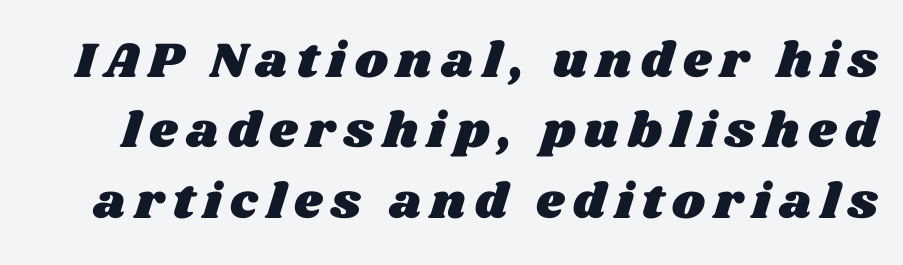
The image shows 50 px wide type; set normal line spacing (1.41x), not underlined; medium stroke contrast and a large x-height.
